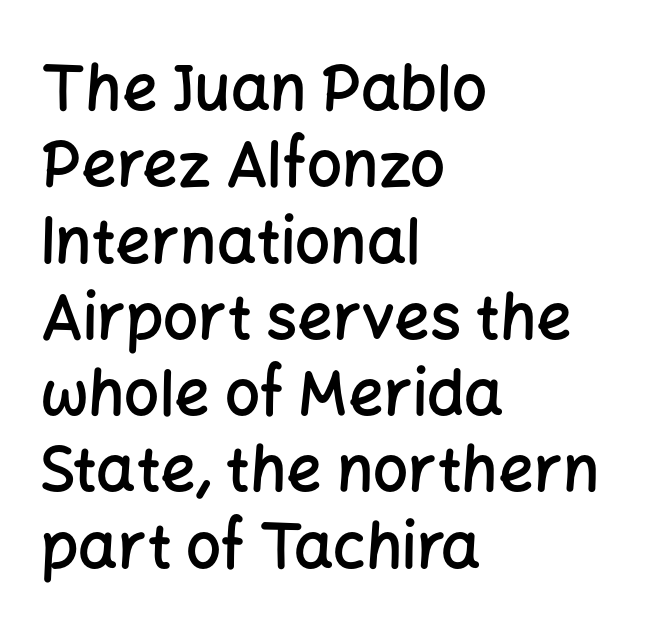
Each letter's strokes conclude bluntly, with no projecting serifs. The baseline area is clear. The paragraph shown leans on its left margin. Nobody touched the tracking dial on this one.
